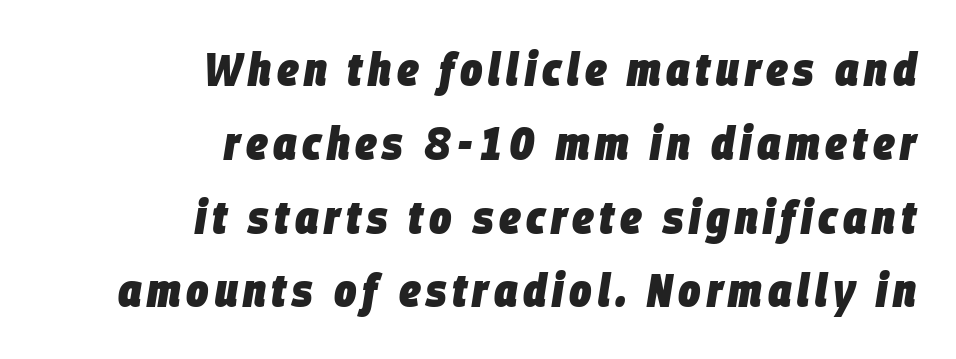
A bare baseline throughout the passage. There's an unmistakable incline to the writing here. Chunky letters — that's bold for sure. Proportional: the letters do not fall into vertical columns. Is the block centered? No — it sits flush against the right margin.
